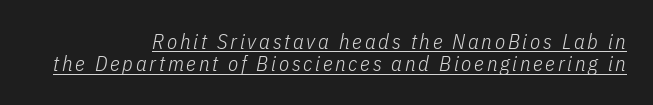
Nothing heavy about these letters — not bold at all. Underlining? Definitely there. One glance says dense: line gaps are narrower than usual. Every character sits at an angle, as italics do. The lines are quadded right.
